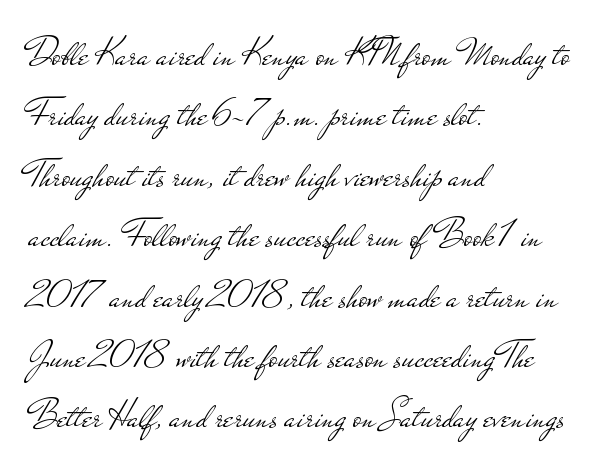
These lines are rendered in a variable-pitch font. The passage shown has conventional tracking throughout. Regular leading. Each letter's strokes conclude bluntly, with no projecting serifs.
